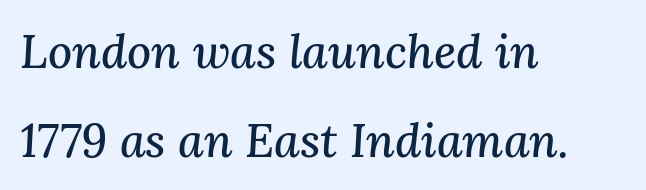
{"serif": "yes", "italic": "yes", "lean": "right", "slant_degrees": 3, "width": "normal", "stroke_contrast": "medium", "x_height": "medium", "monospaced": "no", "underline": "no", "align": "left", "line_spacing_ratio": 1.89, "letter_spacing": "normal", "letter_spacing_em": 0.0, "glyph_px": 47}
